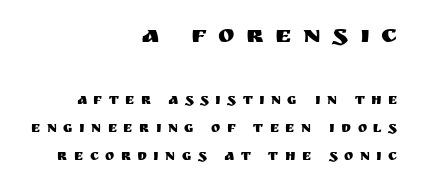
Q: Is the text italic (slanted)? A: No, it is upright.
Q: Is the text underlined? A: No.
Q: How is the paragraph aligned? A: Right-aligned.
Q: Is the spacing between letters normal or unusually wide? A: Unusually wide.
Q: Is the spacing between lines tight, normal or loose? A: Loose.
Q: Which block of text is set in a larger size, the first (top) or the second (bottom)? A: The first (top) one.
